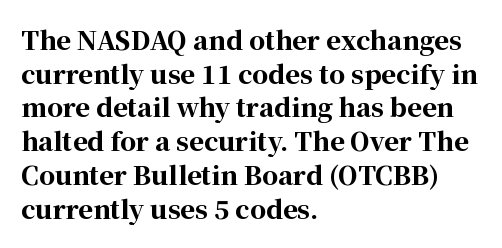
The image shows 25 px bold type, upright; set left-aligned, normal line spacing (1.35x), normal letter spacing, not underlined.
